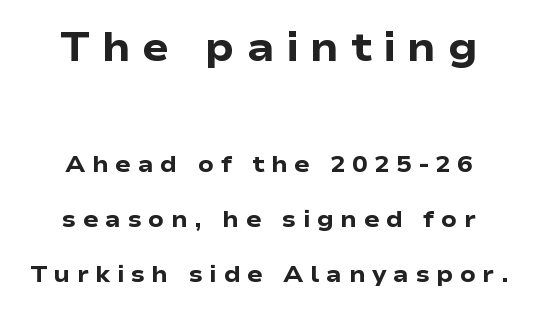
The image shows 40 px heavy, wide sans-serif type, upright; set centered, loose line spacing (2.4x), unusually wide letter spacing (+0.28 em), not underlined; the first (top) block is 1.74x larger; low stroke contrast and a medium x-height.
